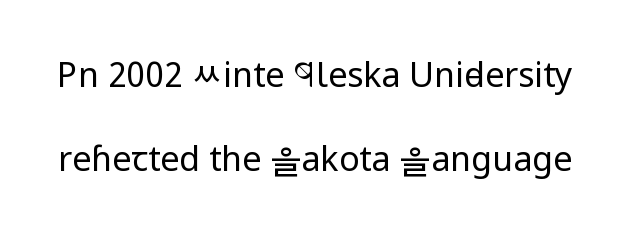
The image shows 34 px regular-weight, condensed sans-serif type, upright; set loose line spacing (2.47x), normal letter spacing, not underlined; low stroke contrast and a large x-height.
